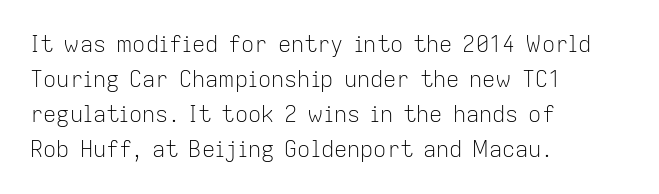
Every stem runs plumb, perpendicular to the baseline. Ink coverage per letter is moderate at most. Does extra space separate the letters? No, they use regular spacing. Line starts are locked; line ends wander. If you measured baseline to baseline, you'd find a middling distance.
